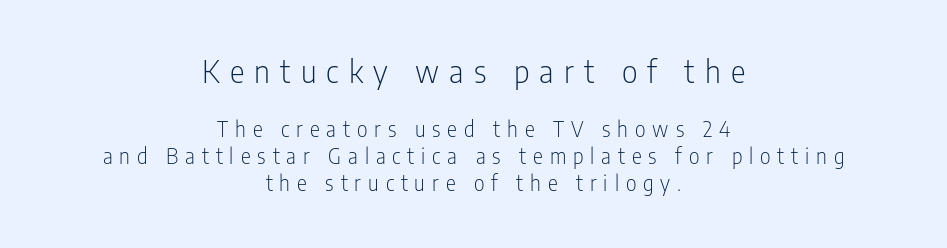
Size contrast runs from large at the top to small at the bottom. The passage shown is not bold in any degree. Which margin do the lines hug? Neither — every line sits in the middle. Observe the wide spacing: letters keep a clear distance from each other. Note the varied advance widths — an 'i' is clearly narrower than an 'm'. The space between consecutive lines is moderate.
